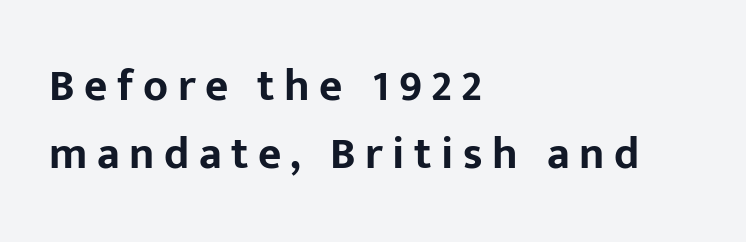
Q: Is the text bold? A: Yes.
Q: Is the text italic (slanted)? A: No, it is upright.
Q: Is the typeface a serif or a sans-serif typeface? A: Sans-serif.
Q: Is the text underlined? A: No.
Q: How is the paragraph aligned? A: Left-aligned.
Q: Is the spacing between letters normal or unusually wide? A: Unusually wide.
Q: Is the spacing between lines tight, normal or loose? A: Normal.
Q: Width (condensed, normal, or wide)? A: Normal.
Q: Stroke contrast? A: Low.
Q: x-height? A: Medium.
Q: Monospaced? A: No.
